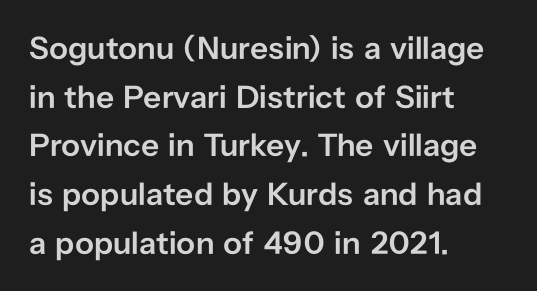
These words are printed semibold, heavier than regular yet not bold. The lettering stays uniformly vertical, giving the passage a roman look. Honestly, the row spacing looks completely unremarkable. Is this a fixed-width face? No — the glyphs have proportional, varying widths. Nothing unusual about the tracking: characters are spaced as the font intends. Check under the words: just untouched page.
